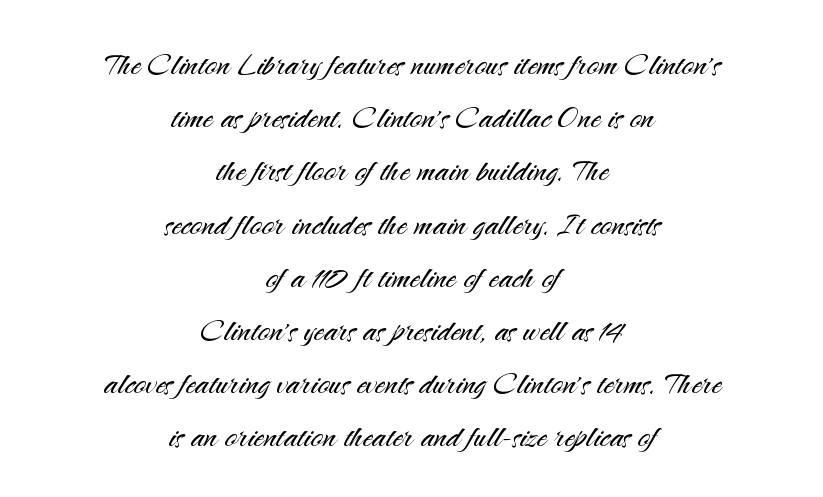
The image shows 40 px light sans-serif type; set centered, normal line spacing (1.33x), normal letter spacing, not underlined; medium stroke contrast and a small x-height.
